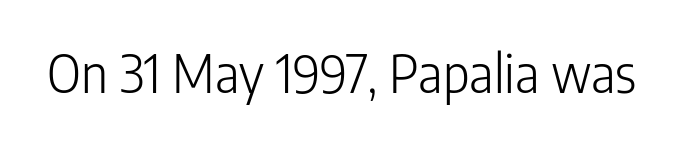
The strokes are not fattened; the text isn't bold. Letterform terminals end flat and unadorned throughout the passage. Just letters on the line, the space beneath them empty. The type sits square on the baseline with zero lean. Standard letterfit; no display-style spreading of the glyphs.
